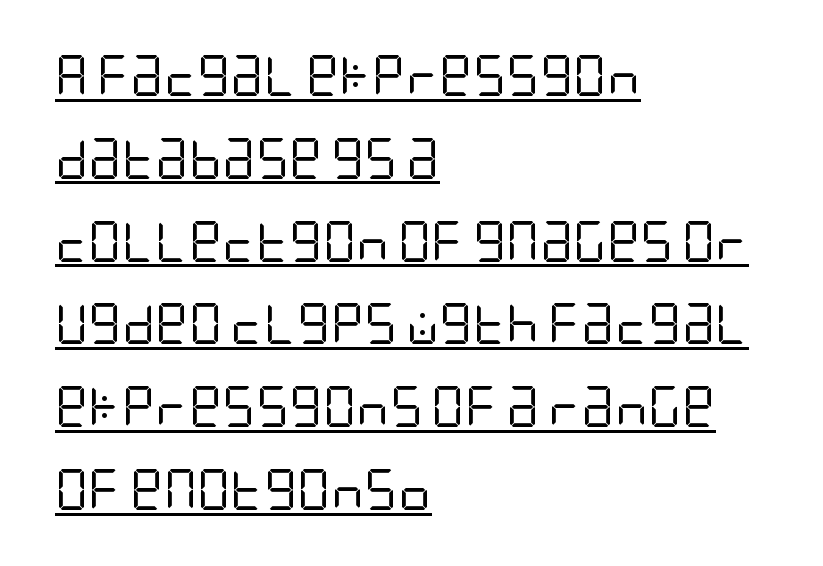
Compared with typical paragraphs, the rows here are farther apart. This is the regular roman posture of the typeface. Honestly, the letter spacing is just normal — you wouldn't notice it. These lines stack with their left ends in a neat column. Descenders here cross a horizontal rule under the line.
